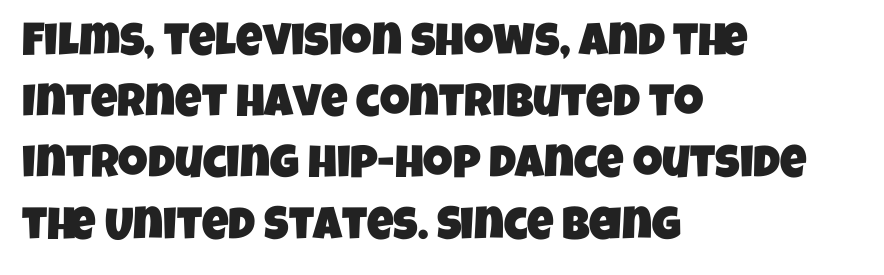
The image shows 46 px condensed sans-serif type; set left-aligned, normal line spacing (1.33x), normal letter spacing, not underlined; low stroke contrast and a large x-height.
